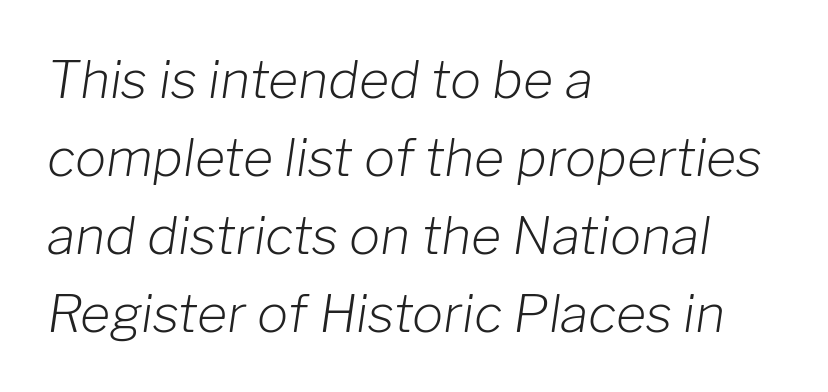
The image shows 52 px light type, italic (leaning right); set left-aligned, normal line spacing (1.5x), normal letter spacing, not underlined; low stroke contrast and a medium x-height.
